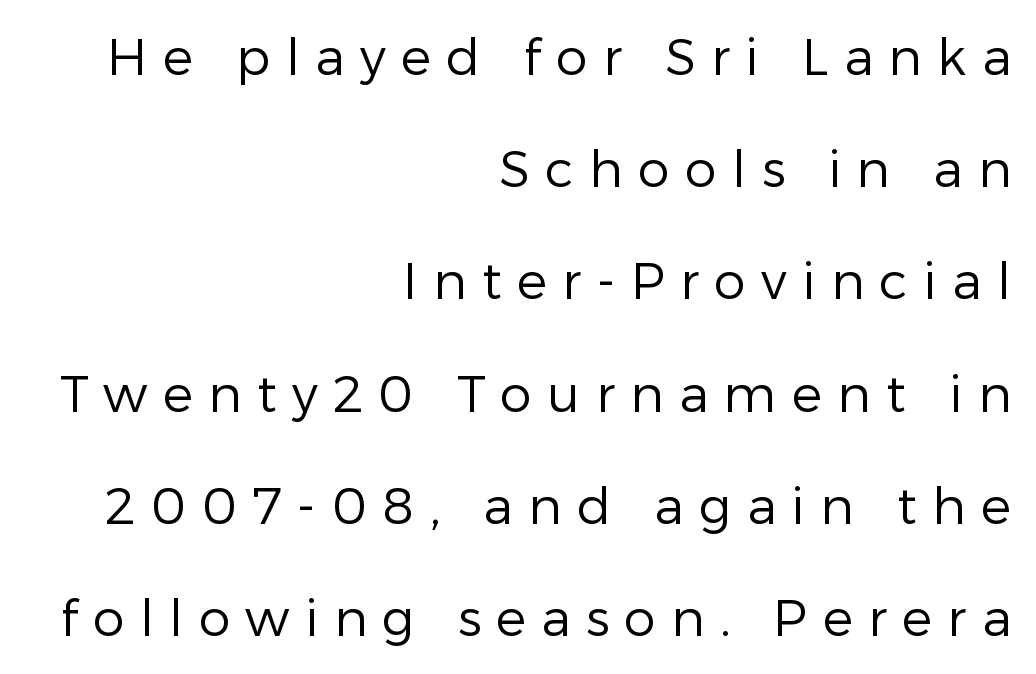
{"serif": "no", "italic": "no", "bold": "no", "weight": "regular", "width": "normal", "stroke_contrast": "low", "x_height": "medium", "monospaced": "no", "underline": "no", "align": "right", "line_spacing": "loose", "line_spacing_ratio": 2.2, "letter_spacing": "wide", "letter_spacing_em": 0.3, "glyph_px": 51}
